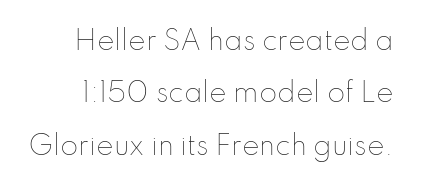
{"italic": "no", "bold": "no", "underline": "no", "line_spacing": "loose", "line_spacing_ratio": 2.01, "letter_spacing": "normal", "letter_spacing_em": 0.0, "glyph_px": 26}
